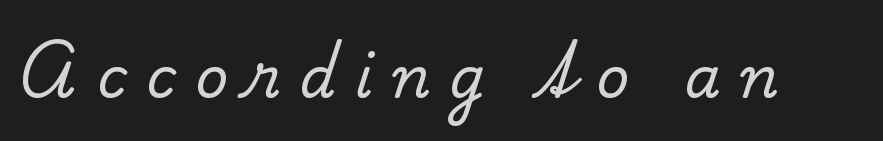
{"serif": "yes", "width": "normal", "stroke_contrast": "low", "x_height": "small", "monospaced": "no", "underline": "no", "letter_spacing": "wide", "letter_spacing_em": 0.34, "glyph_px": 57}
